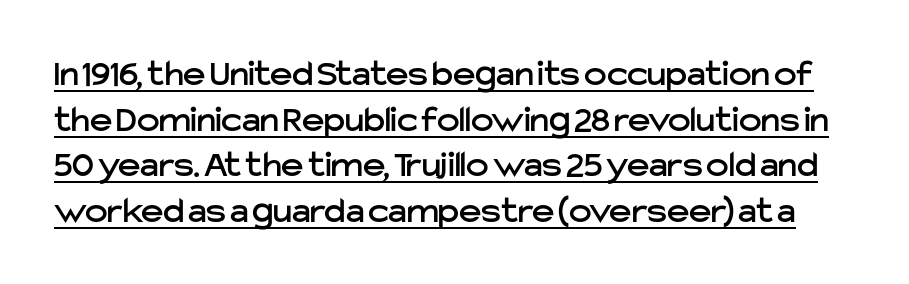
{"serif": "no", "italic": "no", "width": "normal", "stroke_contrast": "low", "x_height": "medium", "monospaced": "no", "underline": "yes", "line_spacing_ratio": 1.2, "letter_spacing": "normal", "letter_spacing_em": 0.0, "glyph_px": 38}
